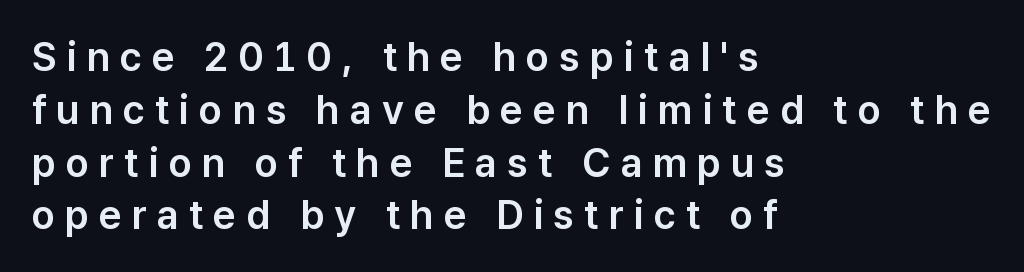
Character widths vary here, with narrow letters taking less room than wide ones. Characters remain perfectly vertical along every line. These lines are composed in type without serifs. A bare baseline throughout the passage. Students, observe: this is what conventionally led text looks like. Short and long lines alike share a common starting point at left.
